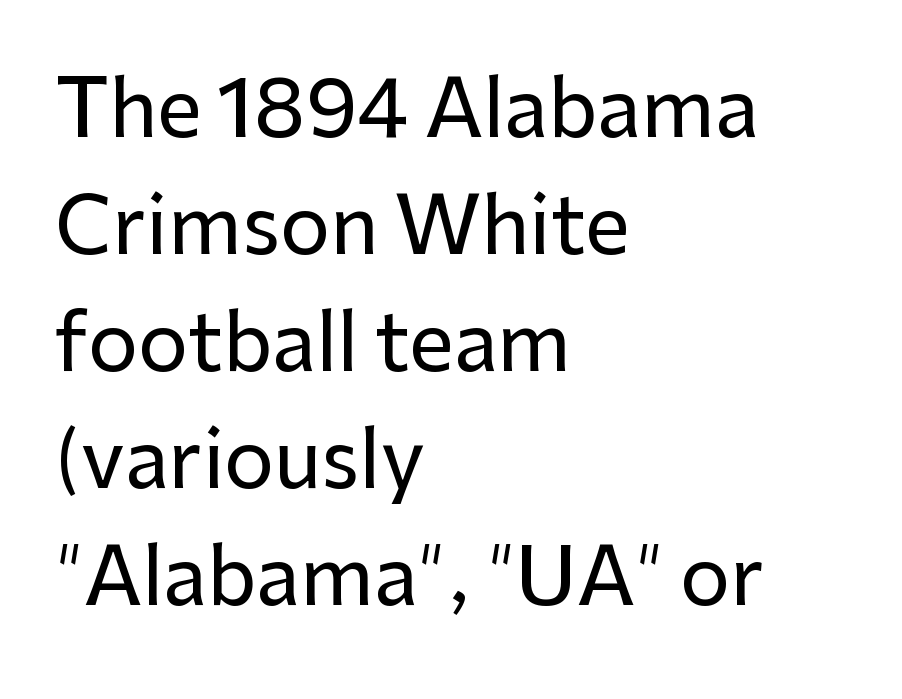
Check the space under the baseline: it is left empty. The rendering uses a moderate line-height, typical for paragraphs. These lines are set flush left with a ragged right edge. If you drew a line through each stem, it would be perfectly vertical. Compared with typical body copy, the letter spacing here is the same. A typesetter would call this proportional, since set widths differ per character.
